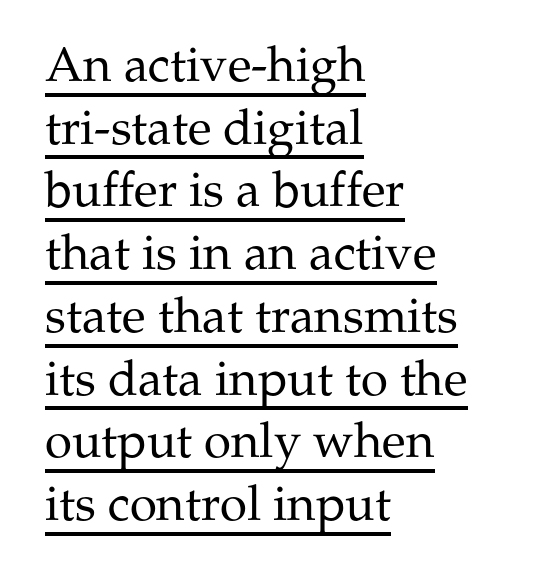
The image shows 49 px regular-weight serif type, upright; set left-aligned, normal line spacing (1.28x), normal letter spacing, underlined; medium stroke contrast and a medium x-height.
